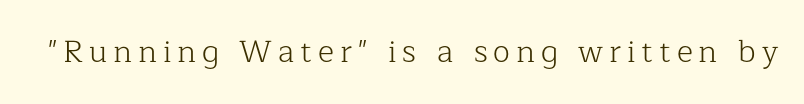
Q: Is the text bold? A: No.
Q: Is the text italic (slanted)? A: No, it is upright.
Q: Is the typeface a serif or a sans-serif typeface? A: Serif.
Q: Is the text underlined? A: No.
Q: Width (condensed, normal, or wide)? A: Normal.
Q: Stroke contrast? A: Low.
Q: x-height? A: Medium.
Q: Monospaced? A: No.
